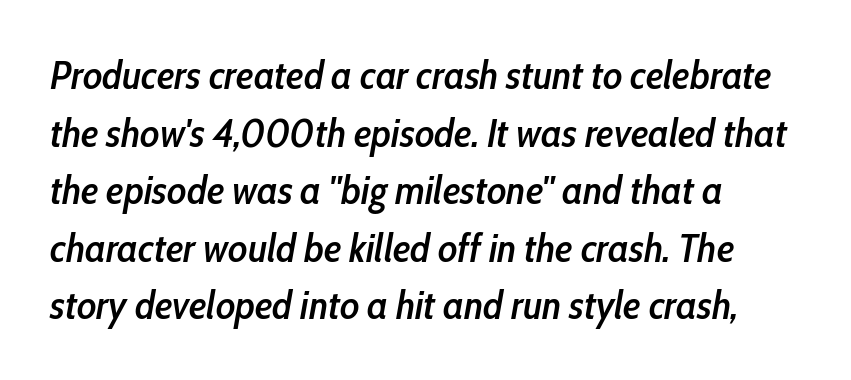
Stroke thickness is moderately raised; the sample reads as semibold. The letters advance in unequal steps, a hallmark of proportional type. The words here are not underlined. The text block is weighted toward the left margin, trailing off unevenly rightward. Nobody touched the tracking dial on this one. Honestly, the row spacing looks completely unremarkable.
